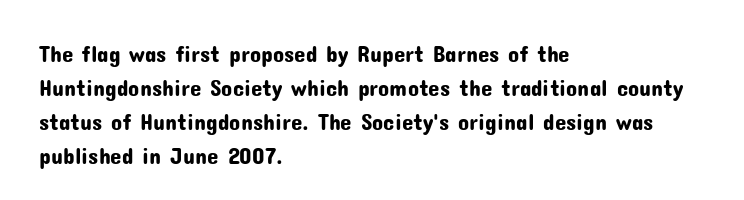
The image shows 23 px text type, upright; set left-aligned, normal line spacing (1.48x), normal letter spacing, not underlined.
